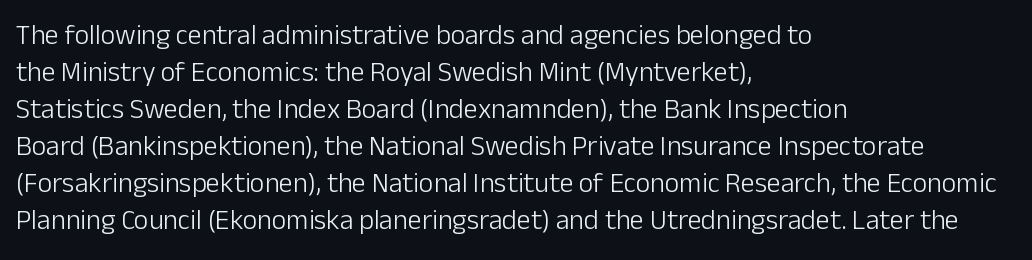
Descenders are the only things crossing below the line. The setting favours the left margin, as ordinary paragraphs usually do. The strokes are not fattened; the text isn't bold. Inter-character spacing is left at the font's built-in metrics.
